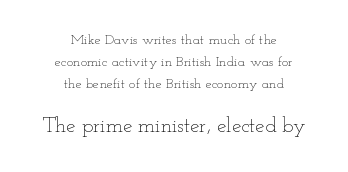
Compare the two chunks: the lower has the greater cap height. Characters follow at the spacing the type designer built in. The paragraph shown floats in the horizontal middle. The zone under the glyphs is completely vacant. The weight would be labelled regular, book, light, or lighter still. Upright lettering throughout.
